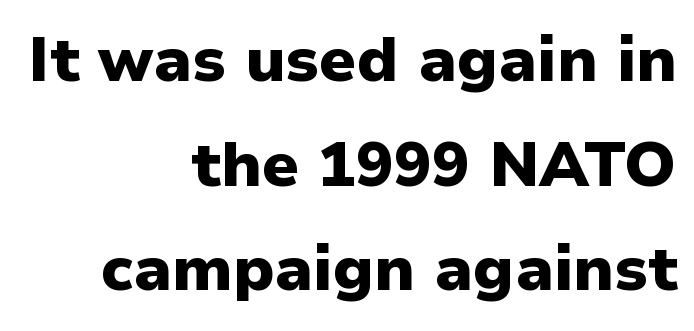
The image shows 63 px heavy sans-serif type, upright; set right-aligned, normal line spacing (1.66x), normal letter spacing, not underlined; low stroke contrast and a medium x-height.
